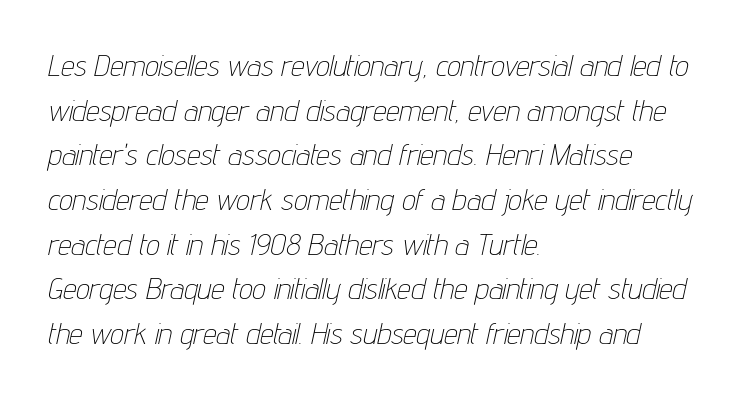
Q: Is the text bold? A: No.
Q: Is the text italic (slanted)? A: Yes, it leans right by about 12 degrees.
Q: Is the text underlined? A: No.
Q: How is the paragraph aligned? A: Left-aligned.
Q: Is the spacing between letters normal or unusually wide? A: Normal.
Q: Is the spacing between lines tight, normal or loose? A: Normal.
Q: Width (condensed, normal, or wide)? A: Condensed.
Q: Stroke contrast? A: Low.
Q: x-height? A: Medium.
Q: Monospaced? A: No.
